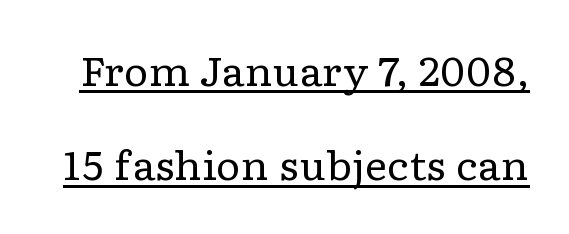
Q: Is the text bold? A: No.
Q: Is the text italic (slanted)? A: No, it is upright.
Q: Is the typeface a serif or a sans-serif typeface? A: Serif.
Q: Is the text underlined? A: Yes.
Q: Is the spacing between letters normal or unusually wide? A: Normal.
Q: Is the spacing between lines tight, normal or loose? A: Loose.
Q: Width (condensed, normal, or wide)? A: Wide.
Q: Stroke contrast? A: Low.
Q: x-height? A: Medium.
Q: Monospaced? A: No.
